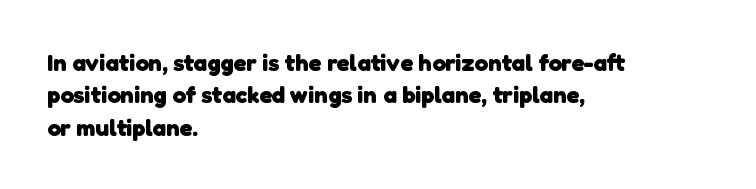
Quick note: interline space is typical. The letters sit at their default tracking, neither squeezed nor spread. Glance below the letters and you will spot only blank space. Bold? Absolutely — the strokes are thick and heavy. These lines stack with their left ends in a neat column.
